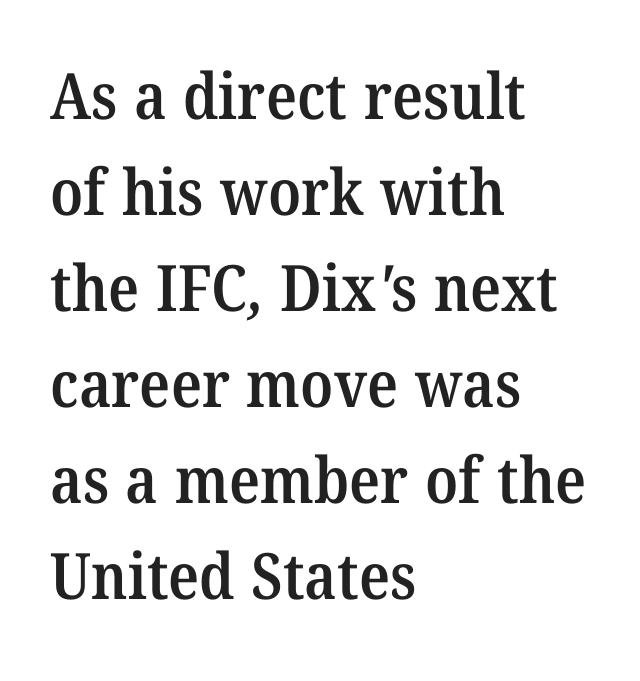
Spacing verdict: proportional, widths tailored to each character. Honestly, the letter spacing is just normal — you wouldn't notice it. The strip under each line holds only bare page. These lines sit exactly where default settings would place them. Typographically, this falls in the serif category. Its strokes are somewhat broadened, the hallmark of semibold type.
